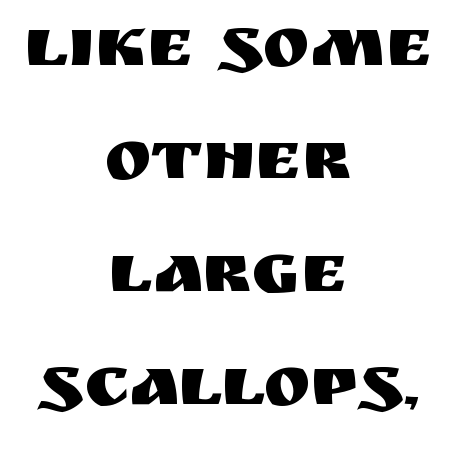
Q: Is the text italic (slanted)? A: No, it is upright.
Q: Is the typeface a serif or a sans-serif typeface? A: Sans-serif.
Q: Is the text underlined? A: No.
Q: How is the paragraph aligned? A: Centered.
Q: Is the spacing between letters normal or unusually wide? A: Normal.
Q: Is the spacing between lines tight, normal or loose? A: Normal.
Q: Width (condensed, normal, or wide)? A: Normal.
Q: Stroke contrast? A: Medium.
Q: x-height? A: Large.
Q: Monospaced? A: No.
